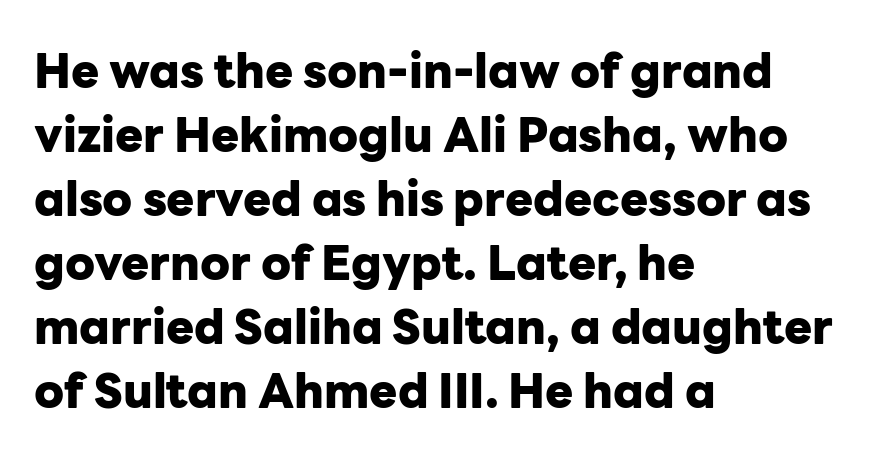
Does extra space separate the letters? No, they use regular spacing. The lettering stays uniformly vertical, giving the passage a roman look. A typesetter would call this proportional, since set widths differ per character. Typographically, this falls in the sans-serif category.
